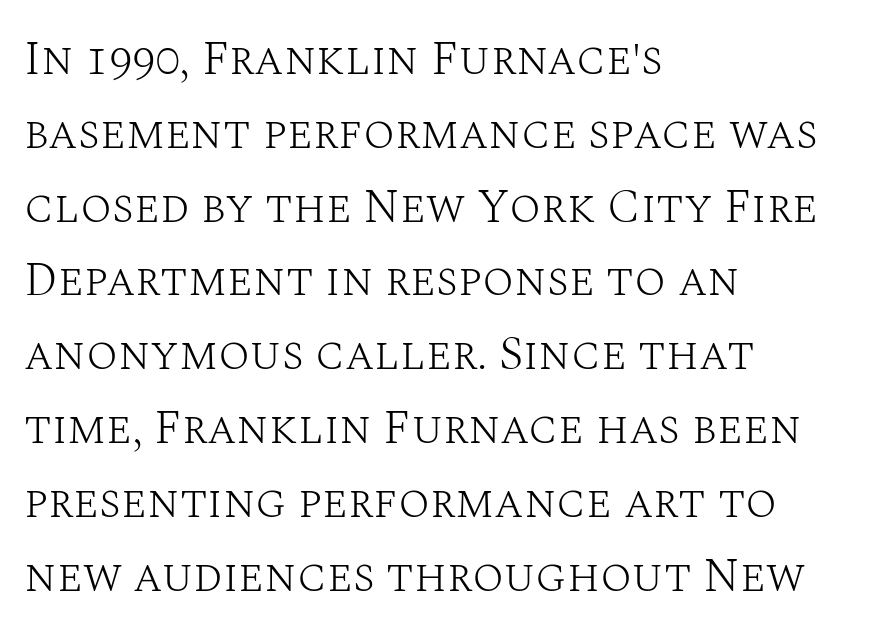
{"serif": "yes", "italic": "no", "bold": "no", "weight": "light", "width": "normal", "stroke_contrast": "medium", "x_height": "large", "monospaced": "no", "underline": "no", "align": "left", "line_spacing": "normal", "line_spacing_ratio": 1.57, "letter_spacing": "normal", "letter_spacing_em": 0.0, "glyph_px": 47}
